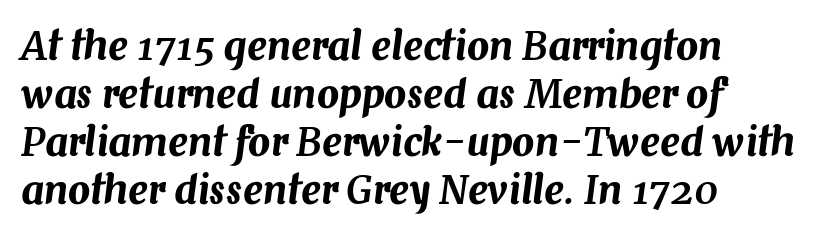
{"italic": "yes", "lean": "right", "slant_degrees": 7, "width": "normal", "stroke_contrast": "medium", "x_height": "medium", "monospaced": "no", "underline": "no", "align": "left", "line_spacing_ratio": 1.23, "letter_spacing": "normal", "letter_spacing_em": 0.0, "glyph_px": 39}
